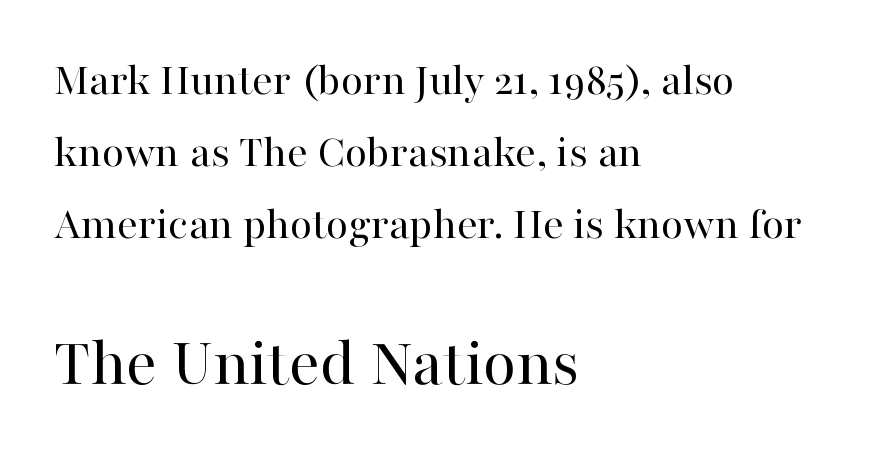
Q: Is the text bold? A: No.
Q: Is the text italic (slanted)? A: No, it is upright.
Q: Is the typeface a serif or a sans-serif typeface? A: Serif.
Q: Is the text underlined? A: No.
Q: How is the paragraph aligned? A: Left-aligned.
Q: Is the spacing between letters normal or unusually wide? A: Normal.
Q: Is the spacing between lines tight, normal or loose? A: Normal.
Q: Which block of text is set in a larger size, the first (top) or the second (bottom)? A: The second (bottom) one.
Q: Width (condensed, normal, or wide)? A: Normal.
Q: Stroke contrast? A: High.
Q: x-height? A: Medium.
Q: Monospaced? A: No.
